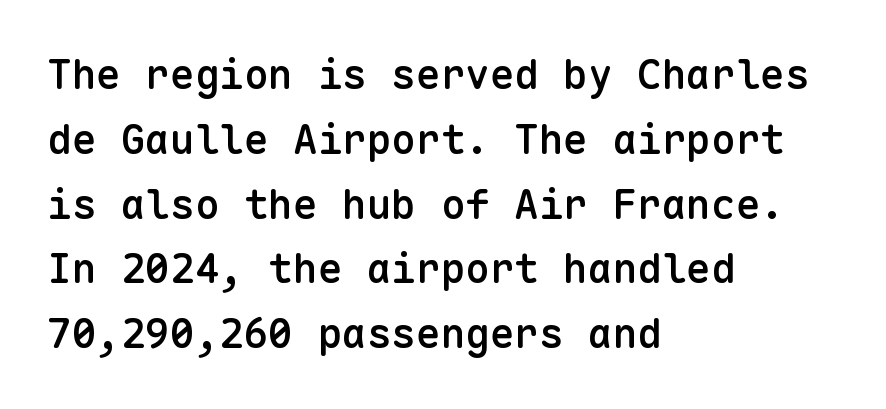
The image shows 41 px semibold sans-serif type, upright, monospaced; set left-aligned, normal line spacing (1.58x), normal letter spacing, not underlined; low stroke contrast and a medium x-height.
